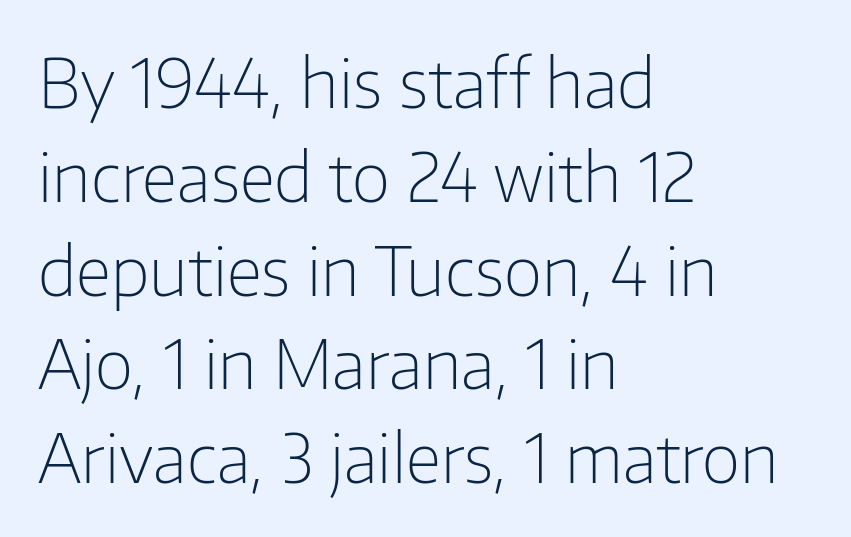
{"serif": "no", "italic": "no", "bold": "no", "weight": "light", "width": "normal", "stroke_contrast": "low", "x_height": "medium", "monospaced": "no", "underline": "no", "align": "left", "line_spacing": "normal", "line_spacing_ratio": 1.4, "letter_spacing": "normal", "letter_spacing_em": 0.0, "glyph_px": 67}
